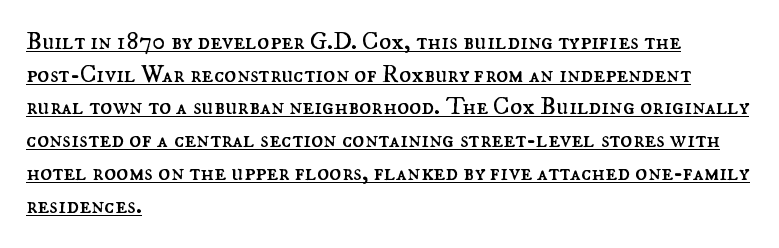
Q: Is the text bold? A: No.
Q: Is the text italic (slanted)? A: No, it is upright.
Q: Is the text underlined? A: Yes.
Q: How is the paragraph aligned? A: Left-aligned.
Q: Is the spacing between letters normal or unusually wide? A: Normal.
Q: Is the spacing between lines tight, normal or loose? A: Normal.
